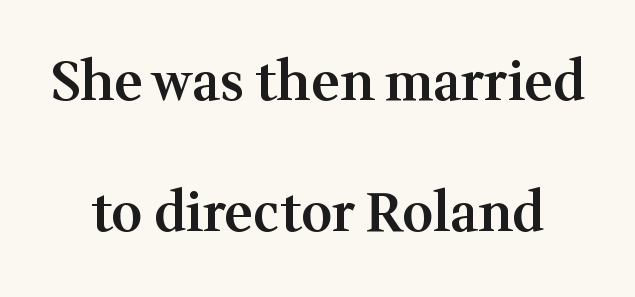
Does the weight exceed regular? Yes, but only to semibold. Students, observe: this is what heavily led, spacious text looks like. There is no visible air inserted between adjacent glyphs. Do the characters align in a grid? No, the font is proportional. Descenders are the only things crossing below the line.
